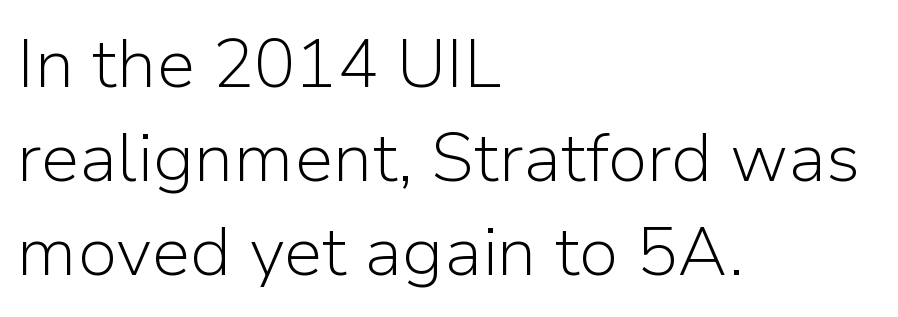
Q: Is the text bold? A: No.
Q: Is the text italic (slanted)? A: No, it is upright.
Q: Is the typeface a serif or a sans-serif typeface? A: Sans-serif.
Q: Is the text underlined? A: No.
Q: How is the paragraph aligned? A: Left-aligned.
Q: Is the spacing between letters normal or unusually wide? A: Normal.
Q: Is the spacing between lines tight, normal or loose? A: Normal.
Q: Width (condensed, normal, or wide)? A: Normal.
Q: Stroke contrast? A: Low.
Q: x-height? A: Medium.
Q: Monospaced? A: No.
